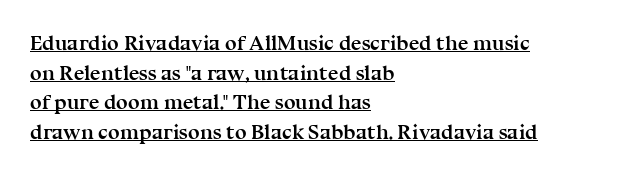
{"italic": "no", "bold": "yes", "underline": "yes", "align": "left", "line_spacing": "normal", "line_spacing_ratio": 1.41, "letter_spacing": "normal", "letter_spacing_em": 0.0, "glyph_px": 21}
